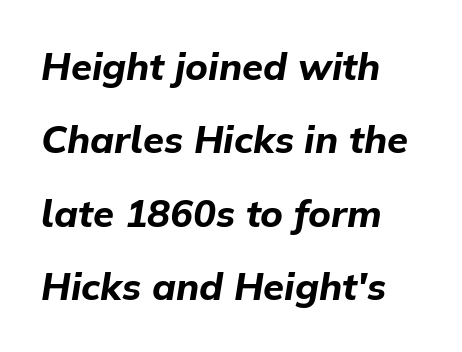
{"italic": "yes", "lean": "right", "slant_degrees": 9, "bold": "yes", "weight": "bold", "width": "normal", "stroke_contrast": "low", "x_height": "medium", "monospaced": "no", "underline": "no", "align": "left", "line_spacing": "loose", "line_spacing_ratio": 1.93, "letter_spacing": "normal", "letter_spacing_em": 0.0, "glyph_px": 38}
